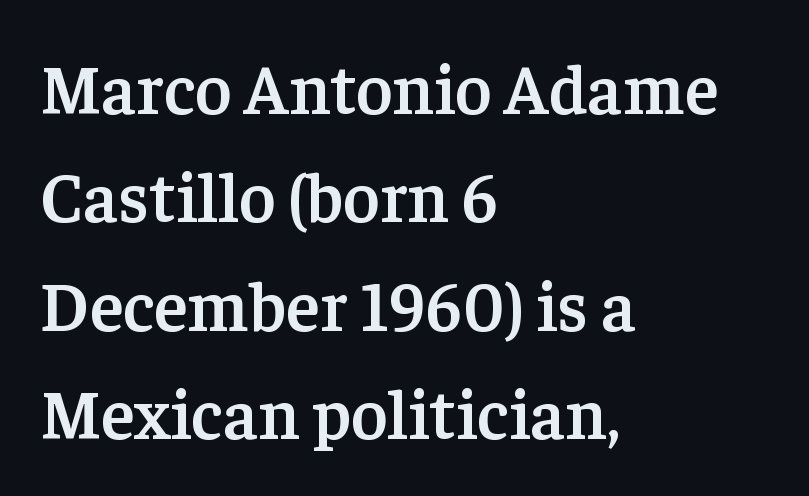
Tracking here is standard; glyphs follow each other at the usual distance. The font's upright variant was chosen for this text. The passage shown is semibold, sitting just below true bold. The strip under each line holds only bare page. The glyphs in this specimen are seriffed.
